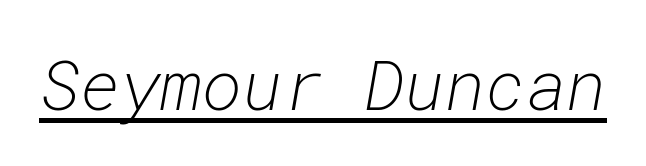
The image shows 69 px light type, italic (leaning right), monospaced; set normal letter spacing, underlined; low stroke contrast and a medium x-height.
